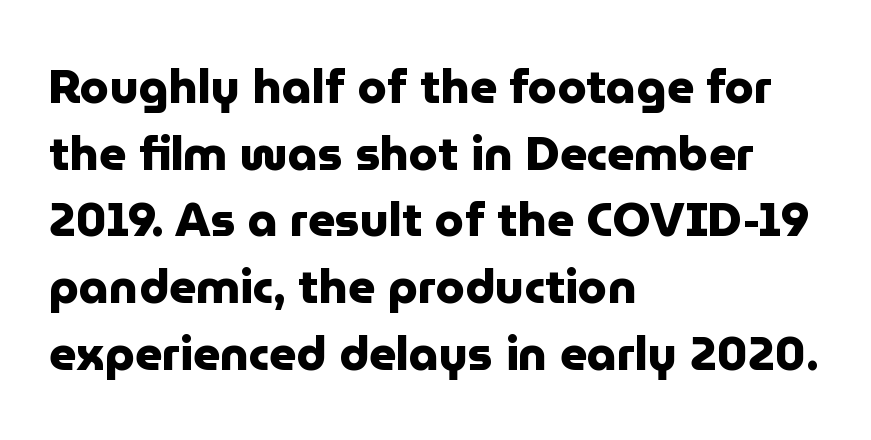
Q: Is the text bold? A: Yes.
Q: Is the text italic (slanted)? A: No, it is upright.
Q: Is the typeface a serif or a sans-serif typeface? A: Sans-serif.
Q: Is the text underlined? A: No.
Q: How is the paragraph aligned? A: Left-aligned.
Q: Is the spacing between letters normal or unusually wide? A: Normal.
Q: Is the spacing between lines tight, normal or loose? A: Normal.
Q: Width (condensed, normal, or wide)? A: Normal.
Q: Stroke contrast? A: Low.
Q: x-height? A: Medium.
Q: Monospaced? A: No.
